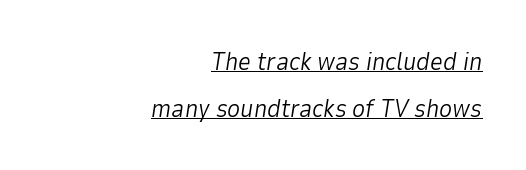
The image shows 25 px text type, italic (leaning right); set right-aligned, line spacing 1.87x, normal letter spacing, underlined.
